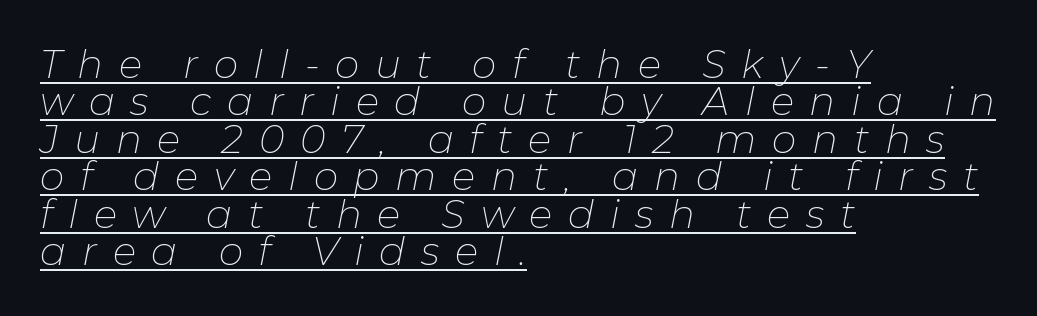
Q: Is the text bold? A: No.
Q: Is the text italic (slanted)? A: Yes, it leans right by about 11 degrees.
Q: Is the text underlined? A: Yes.
Q: How is the paragraph aligned? A: Left-aligned.
Q: Is the spacing between letters normal or unusually wide? A: Unusually wide.
Q: Is the spacing between lines tight, normal or loose? A: Tight.
Q: Width (condensed, normal, or wide)? A: Normal.
Q: Stroke contrast? A: Low.
Q: x-height? A: Medium.
Q: Monospaced? A: No.
